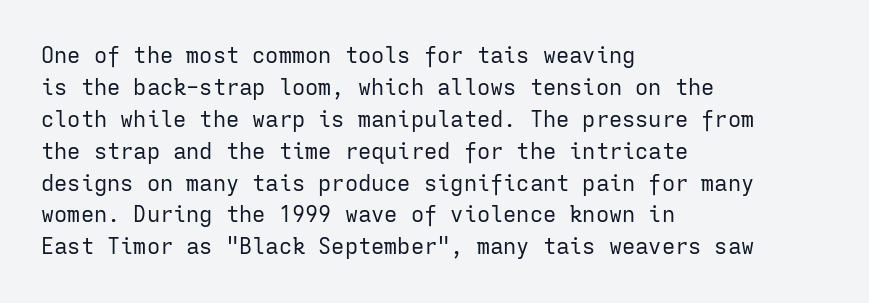
The image shows 22 px text type, upright; set left-aligned, normal line spacing (1.45x), normal letter spacing, not underlined.
